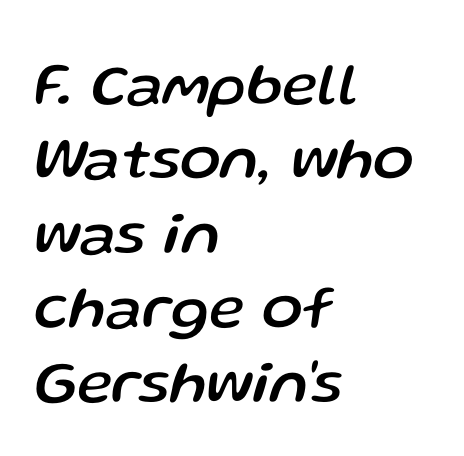
{"italic": "yes", "lean": "right", "slant_degrees": 13, "width": "normal", "stroke_contrast": "low", "x_height": "medium", "monospaced": "no", "underline": "no", "align": "left", "line_spacing_ratio": 1.24, "letter_spacing": "normal", "letter_spacing_em": 0.0, "glyph_px": 60}
